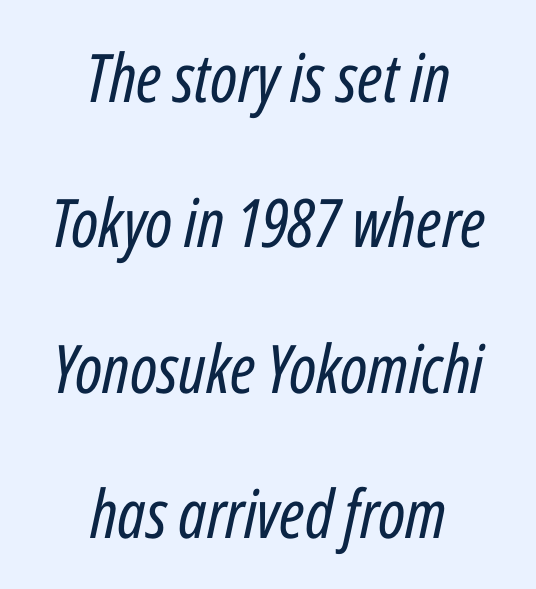
Short note: letters normally spaced. When letters slant like this, we call the style italic. The setting favours the middle, as headings and verse often do. In terms of leading, this rendering errs on the spacious side. This sample has the flowing, uneven cadence of proportional lettering.
